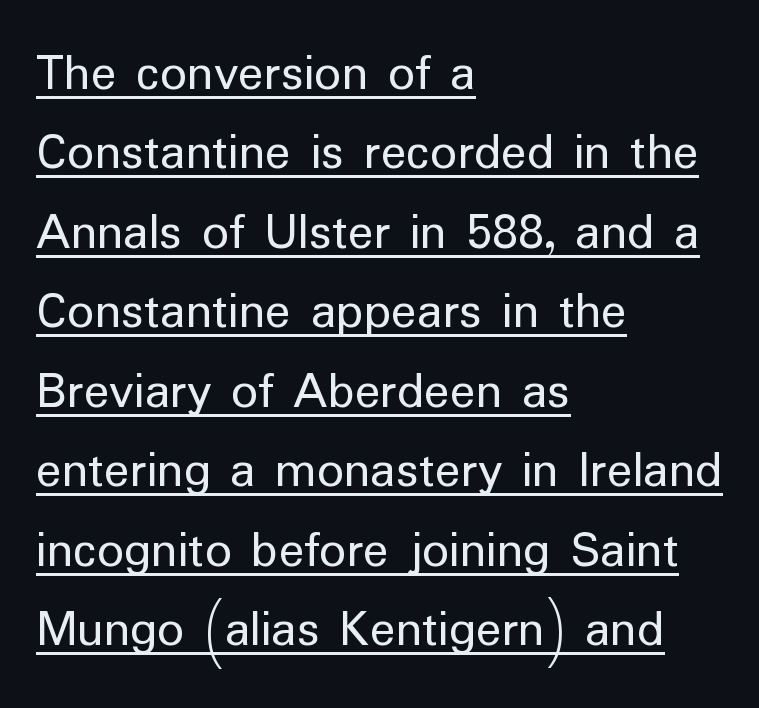
The letters carry no serifs — their stems end cleanly without finishing strokes. This sample uses plain, unmodified letter spacing. Characters remain perfectly vertical along every line. Note the varied advance widths — an 'i' is clearly narrower than an 'm'. The text block is weighted toward the left margin, trailing off unevenly rightward. Leading: standard.
